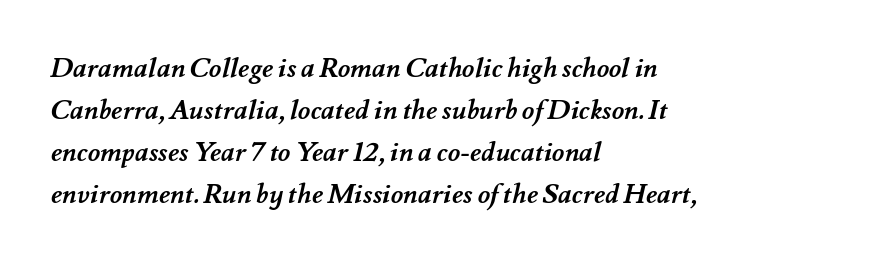
The image shows 27 px bold type; set left-aligned, normal line spacing (1.56x), normal letter spacing, not underlined.
